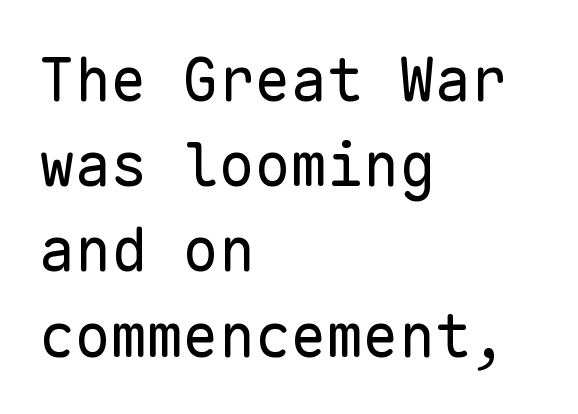
Q: Is the text bold? A: No.
Q: Is the text italic (slanted)? A: No, it is upright.
Q: Is the typeface a serif or a sans-serif typeface? A: Sans-serif.
Q: Is the text underlined? A: No.
Q: How is the paragraph aligned? A: Left-aligned.
Q: Is the spacing between letters normal or unusually wide? A: Normal.
Q: Is the spacing between lines tight, normal or loose? A: Normal.
Q: Width (condensed, normal, or wide)? A: Normal.
Q: Stroke contrast? A: Low.
Q: x-height? A: Medium.
Q: Monospaced? A: Yes.
